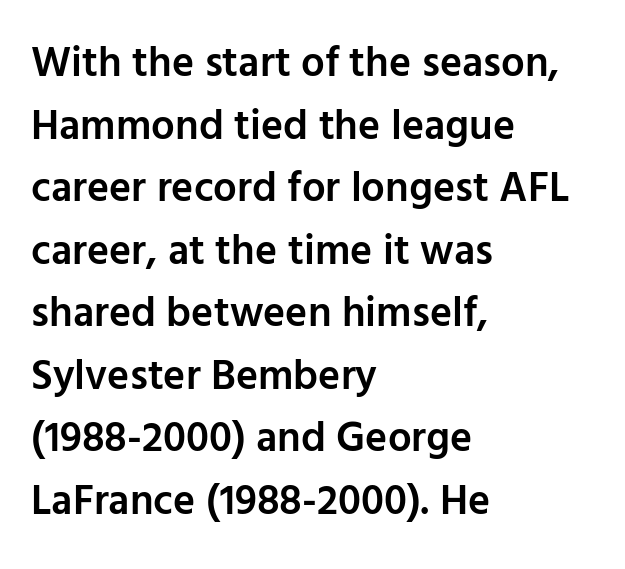
The image shows 42 px semibold sans-serif type, upright; set left-aligned, normal line spacing (1.49x), normal letter spacing, not underlined; low stroke contrast and a medium x-height.
